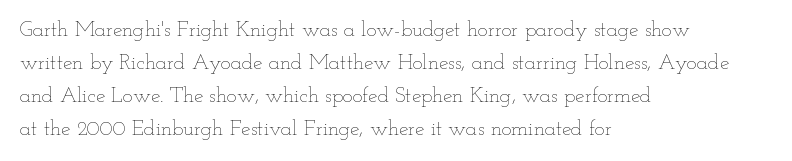
The image shows 21 px text type, upright; set left-aligned, normal line spacing (1.57x), normal letter spacing, not underlined.
